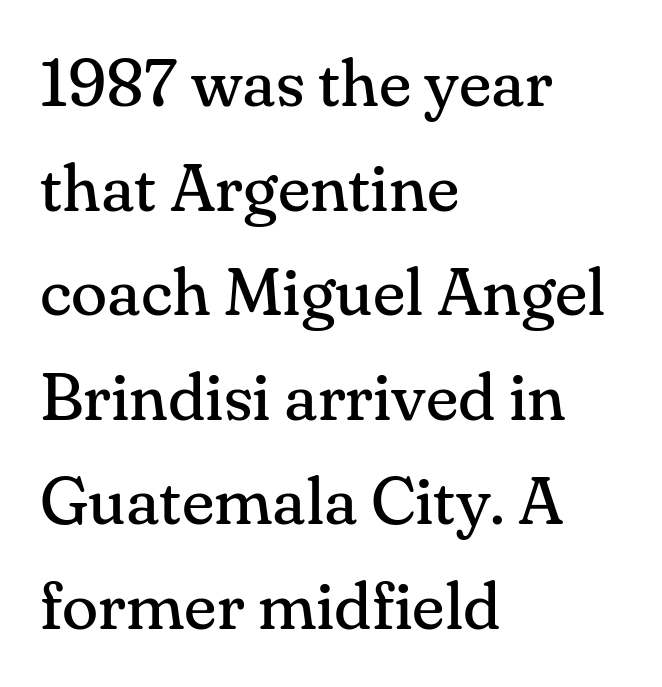
{"serif": "yes", "italic": "no", "bold": "no", "weight": "regular", "width": "normal", "stroke_contrast": "medium", "x_height": "small", "monospaced": "no", "underline": "no", "align": "left", "line_spacing": "normal", "line_spacing_ratio": 1.56, "letter_spacing": "normal", "letter_spacing_em": 0.0, "glyph_px": 67}
